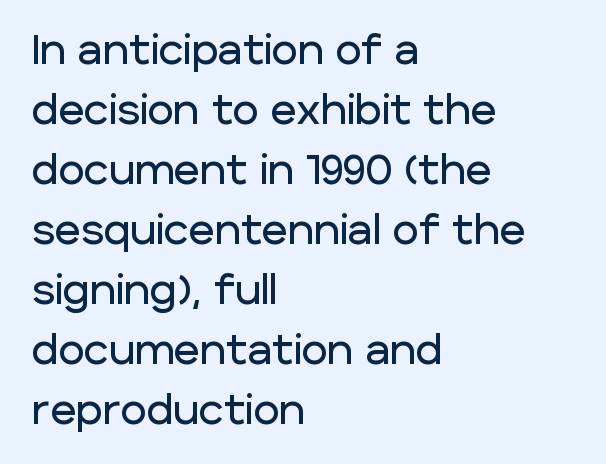
{"serif": "no", "italic": "no", "width": "normal", "stroke_contrast": "low", "x_height": "large", "monospaced": "no", "underline": "no", "align": "left", "line_spacing": "normal", "line_spacing_ratio": 1.5, "letter_spacing": "normal", "letter_spacing_em": 0.0, "glyph_px": 40}
